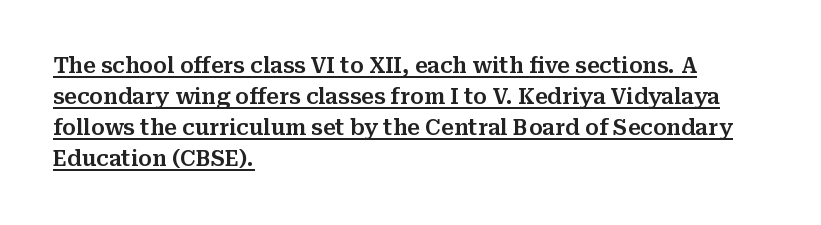
{"italic": "no", "underline": "yes", "align": "left", "line_spacing": "normal", "line_spacing_ratio": 1.47, "letter_spacing": "normal", "letter_spacing_em": 0.0, "glyph_px": 21}
